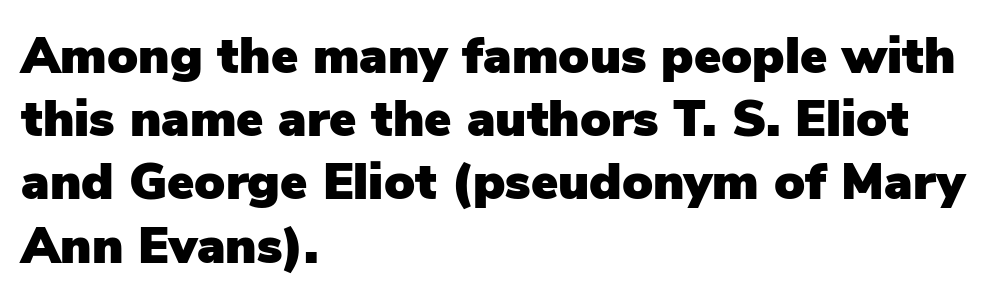
Words appear dense and cohesive because spacing is normal. Descenders hang freely into open space. The characters display no serif detailing; their extremities are plain. Teacher's note: observe the even left margin — that is flush-left alignment.
